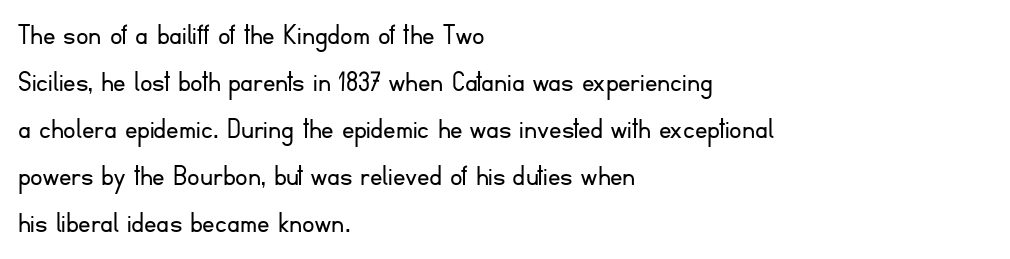
The gaps between neighbouring characters are ordinary and unremarkable. Is there any slant? The stems are plumb. The weight tops out at a normal text grade. Normally led — the rows are evenly, conventionally spaced. The face used here is proportionally spaced, like ordinary book or web type.
